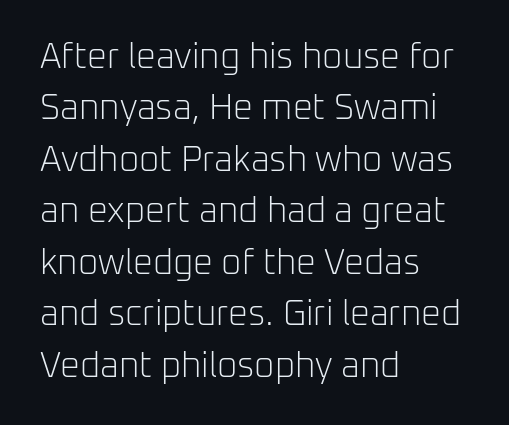
The image shows 35 px light sans-serif type, upright; set left-aligned, normal line spacing (1.47x), normal letter spacing, not underlined; low stroke contrast and a medium x-height.
